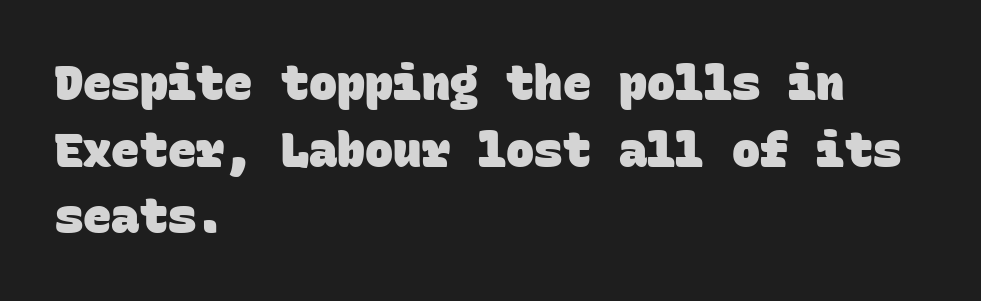
Q: Is the text bold? A: Yes.
Q: Is the typeface a serif or a sans-serif typeface? A: Sans-serif.
Q: Is the text underlined? A: No.
Q: How is the paragraph aligned? A: Left-aligned.
Q: Is the spacing between letters normal or unusually wide? A: Normal.
Q: Is the spacing between lines tight, normal or loose? A: Normal.
Q: Width (condensed, normal, or wide)? A: Normal.
Q: Stroke contrast? A: Low.
Q: x-height? A: Large.
Q: Monospaced? A: Yes.
